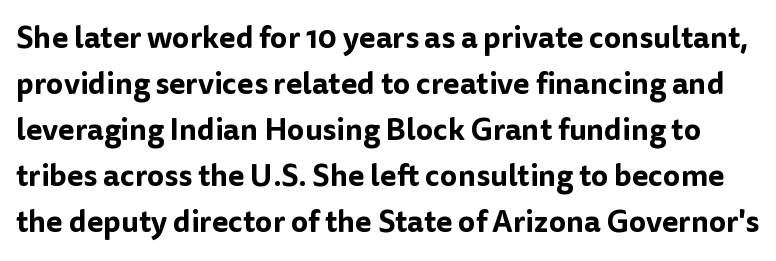
Q: Is the text italic (slanted)? A: No, it is upright.
Q: Is the typeface a serif or a sans-serif typeface? A: Sans-serif.
Q: Is the text underlined? A: No.
Q: Is the spacing between letters normal or unusually wide? A: Normal.
Q: Is the spacing between lines tight, normal or loose? A: Normal.
Q: Width (condensed, normal, or wide)? A: Normal.
Q: Stroke contrast? A: Low.
Q: x-height? A: Medium.
Q: Monospaced? A: No.
